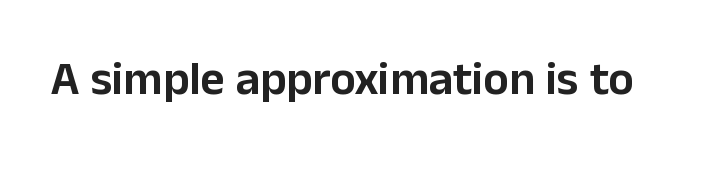
Each letter keeps its own natural width here, so spacing adapts to shape. A typesetter would label this face a sans. Bare-footed words on every line. The passage shown has conventional tracking throughout.
